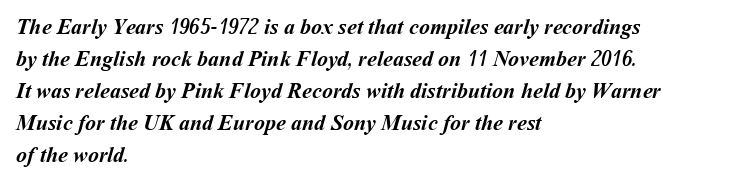
Q: Is the text bold? A: Yes.
Q: Is the text underlined? A: No.
Q: How is the paragraph aligned? A: Left-aligned.
Q: Is the spacing between letters normal or unusually wide? A: Normal.
Q: Is the spacing between lines tight, normal or loose? A: Normal.
